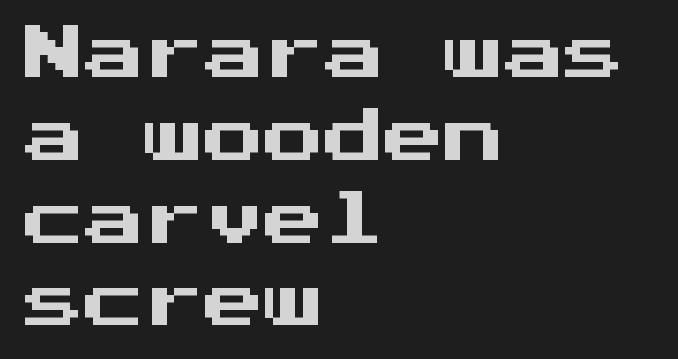
Q: Is the text italic (slanted)? A: No, it is upright.
Q: Is the typeface a serif or a sans-serif typeface? A: Sans-serif.
Q: Is the text underlined? A: No.
Q: How is the paragraph aligned? A: Left-aligned.
Q: Is the spacing between letters normal or unusually wide? A: Normal.
Q: Is the spacing between lines tight, normal or loose? A: Normal.
Q: Width (condensed, normal, or wide)? A: Normal.
Q: Stroke contrast? A: Medium.
Q: x-height? A: Medium.
Q: Monospaced? A: Yes.
